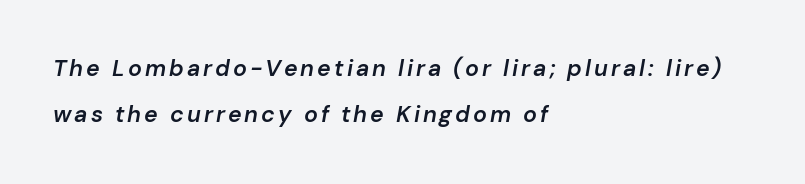
Q: Is the text bold? A: Semi-bold.
Q: Is the text italic (slanted)? A: Yes, it leans right by about 10 degrees.
Q: Is the text underlined? A: No.
Q: How is the paragraph aligned? A: Left-aligned.
Q: Is the spacing between lines tight, normal or loose? A: Loose.
